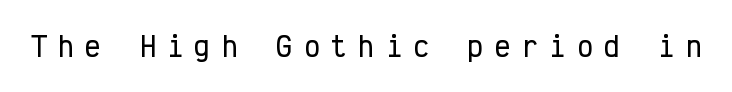
{"italic": "no", "underline": "no", "letter_spacing": "wide", "letter_spacing_em": 0.45, "glyph_px": 26}
